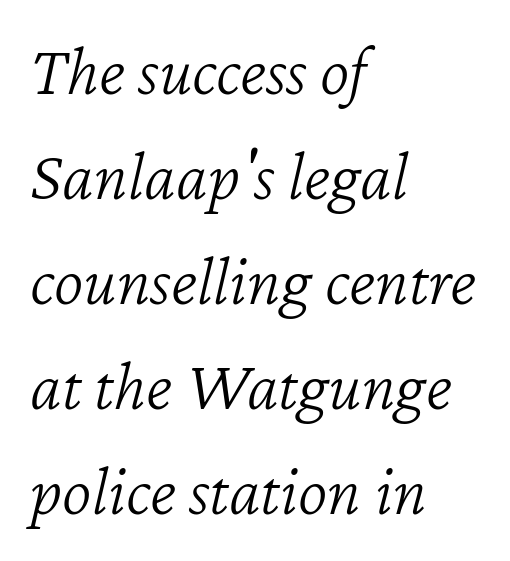
Q: Is the text bold? A: No.
Q: Is the text italic (slanted)? A: Yes, it leans right by about 12 degrees.
Q: Is the text underlined? A: No.
Q: How is the paragraph aligned? A: Left-aligned.
Q: Is the spacing between letters normal or unusually wide? A: Normal.
Q: Is the spacing between lines tight, normal or loose? A: Normal.
Q: Width (condensed, normal, or wide)? A: Normal.
Q: Stroke contrast? A: Low.
Q: x-height? A: Medium.
Q: Monospaced? A: No.
